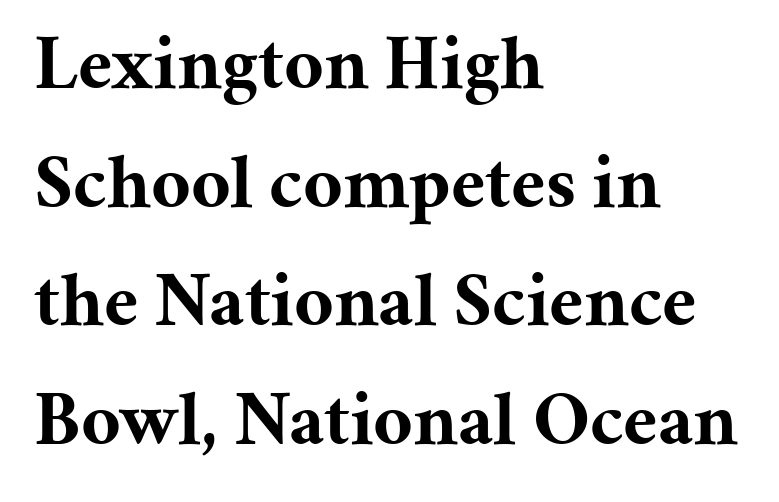
Beneath every word, the page is bare. It's the straight-up-and-down kind of type. Observe the ordinary spacing: letters are neighbours, not strangers. Strong, thick strokes mark this as bold type.
